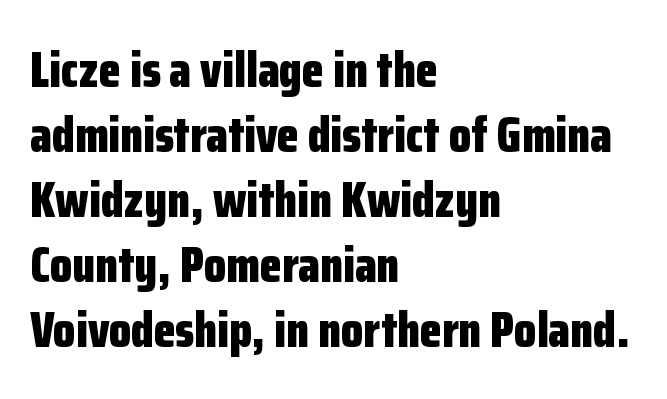
The image shows 50 px bold, condensed sans-serif type, upright; set left-aligned, normal line spacing (1.3x), normal letter spacing, not underlined; low stroke contrast and a medium x-height.
